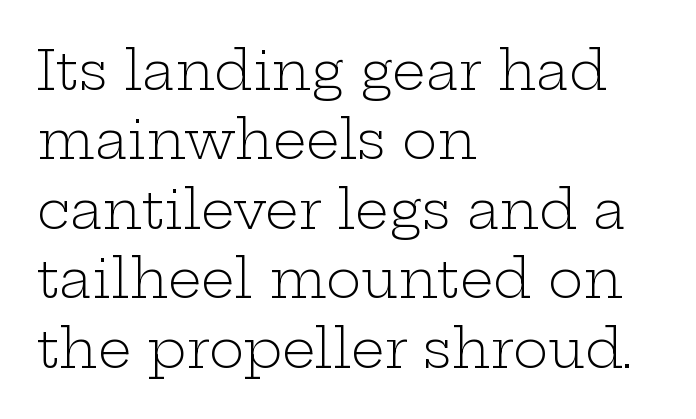
{"serif": "yes", "italic": "no", "bold": "no", "weight": "light", "width": "wide", "stroke_contrast": "low", "x_height": "medium", "monospaced": "no", "underline": "no", "align": "left", "line_spacing": "normal", "line_spacing_ratio": 1.31, "letter_spacing": "normal", "letter_spacing_em": 0.0, "glyph_px": 53}
